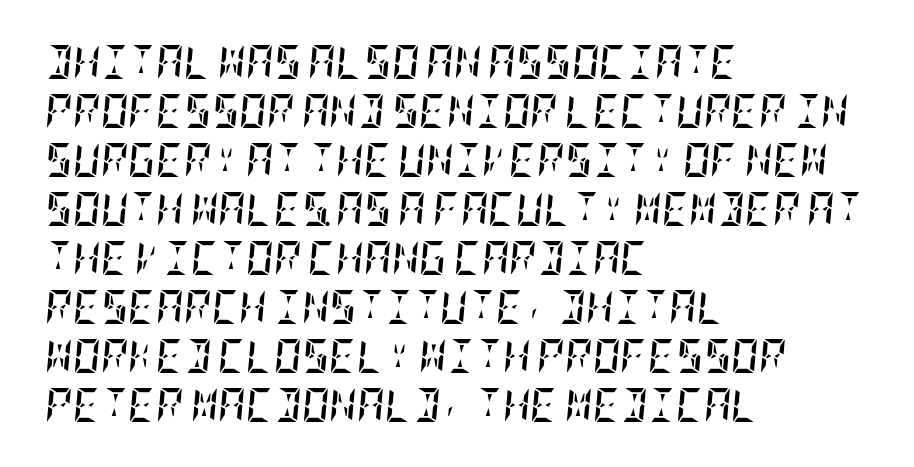
In CSS terms this would be text-align: left. The letterforms sit shoulder to shoulder at normal distance. Notice how the stems are inclined rather than vertical — that's the hallmark of italics. Successive baselines arrive at the customary interval. Any mark beneath the type? The region is blank. How heavy is the stroke? Heavy — this is a bold.
